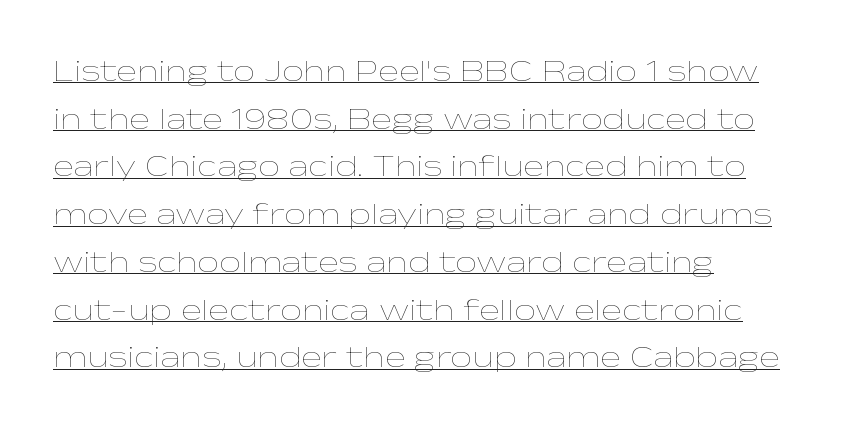
{"italic": "no", "bold": "no", "weight": "thin", "width": "wide", "stroke_contrast": "low", "x_height": "medium", "monospaced": "no", "underline": "yes", "align": "left", "line_spacing": "normal", "line_spacing_ratio": 1.54, "letter_spacing": "normal", "letter_spacing_em": 0.0, "glyph_px": 31}
